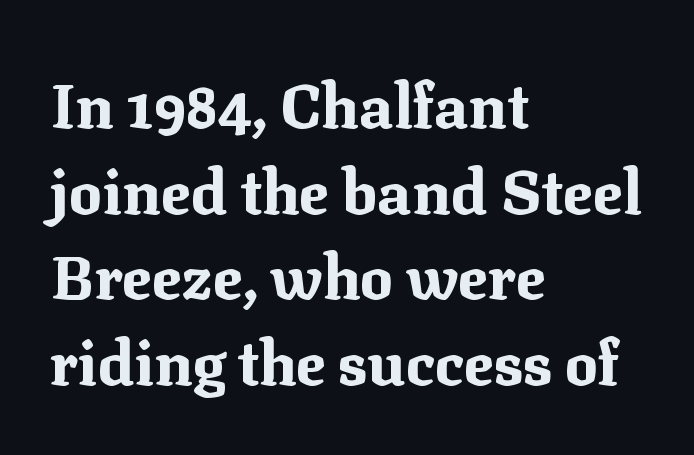
{"serif": "yes", "italic": "no", "bold": "yes", "weight": "bold", "width": "normal", "stroke_contrast": "medium", "x_height": "medium", "monospaced": "no", "underline": "no", "align": "left", "line_spacing": "normal", "line_spacing_ratio": 1.38, "letter_spacing": "normal", "letter_spacing_em": 0.0, "glyph_px": 62}
